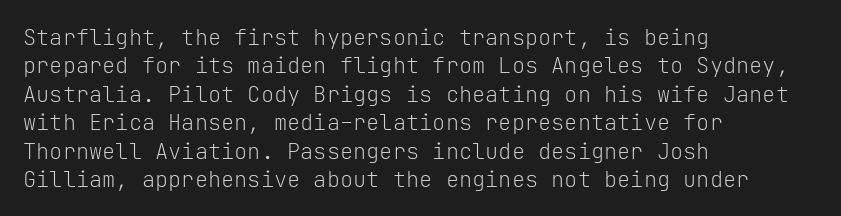
{"italic": "no", "bold": "no", "underline": "no", "align": "left", "line_spacing": "normal", "line_spacing_ratio": 1.29, "letter_spacing": "normal", "letter_spacing_em": 0.0, "glyph_px": 22}
